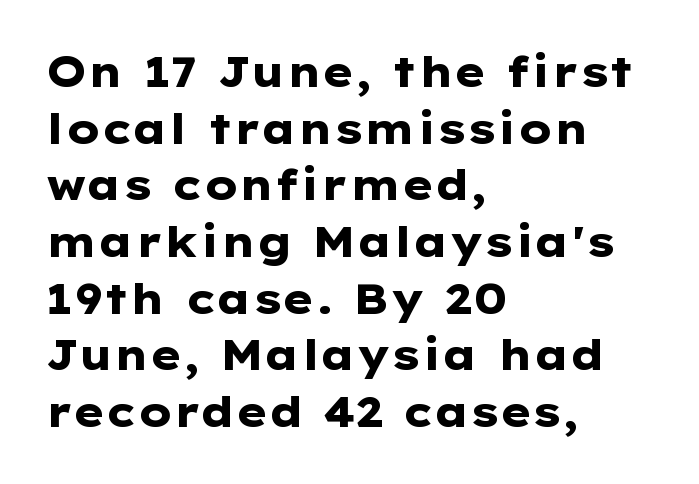
The image shows 42 px heavy, wide sans-serif type, upright; set left-aligned, normal line spacing (1.35x), normal letter spacing, not underlined; low stroke contrast and a medium x-height.
